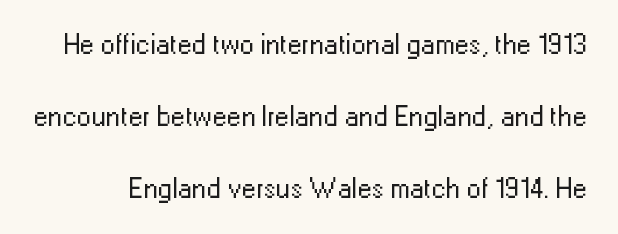
These lines are rendered in a variable-pitch font. The line-height multiplier appears high, well above default. The zone under the glyphs is completely vacant. What kind of face is this? One without serifs — a sans. Stems and bowls with no extra thickness — not bold.
